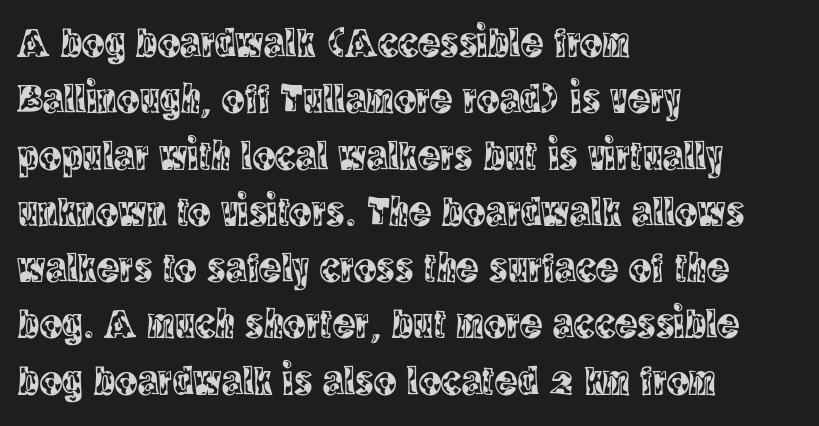
The ragged edge is on the right, which tells us the setting is flush left. Each letter keeps its own natural width here, so spacing adapts to shape. Vertical strokes here are truly vertical. Glance below the letters and you will spot only blank space. A typesetter would call this zero additional tracking.
